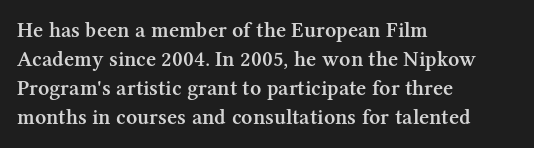
The image shows 22 px text type, upright; set left-aligned, normal line spacing (1.32x), normal letter spacing, not underlined.
